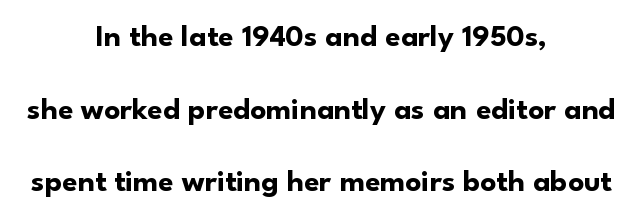
You could not count columns in this text — the font is proportionally spaced. The passage is arranged like a title page — every line centered. Stroke thickness is high; the sample reads as a true bold. The glyphs in this specimen are sans serif. Between one letter and the next there's only the usual sliver of space. Words float on clear page, feet unadorned.
